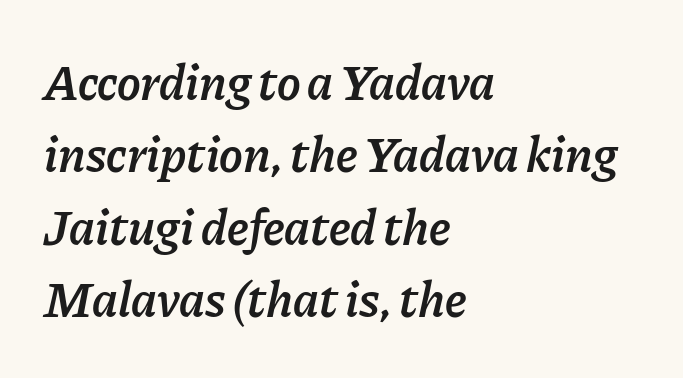
{"italic": "yes", "lean": "right", "slant_degrees": 11, "bold": "semi", "weight": "semibold", "width": "normal", "stroke_contrast": "low", "x_height": "medium", "monospaced": "no", "underline": "no", "align": "left", "line_spacing": "normal", "line_spacing_ratio": 1.45, "letter_spacing": "normal", "letter_spacing_em": 0.0, "glyph_px": 50}
